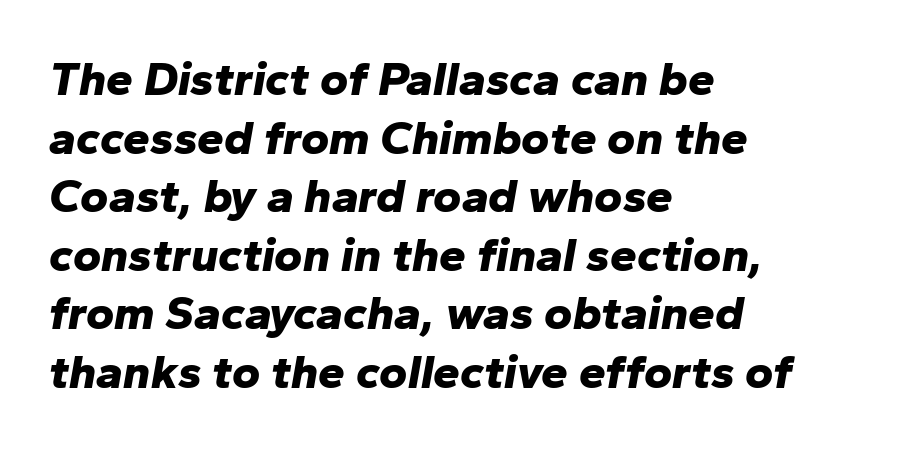
The image shows 48 px bold type, italic (leaning right); set left-aligned, line spacing 1.22x, normal letter spacing, not underlined; low stroke contrast and a medium x-height.
